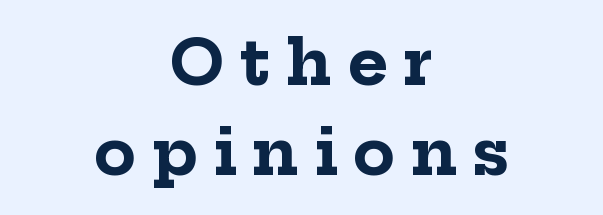
{"serif": "yes", "italic": "no", "bold": "yes", "weight": "bold", "width": "normal", "stroke_contrast": "low", "x_height": "medium", "monospaced": "no", "underline": "no", "align": "center", "line_spacing": "normal", "line_spacing_ratio": 1.45, "letter_spacing": "wide", "letter_spacing_em": 0.25, "glyph_px": 62}
